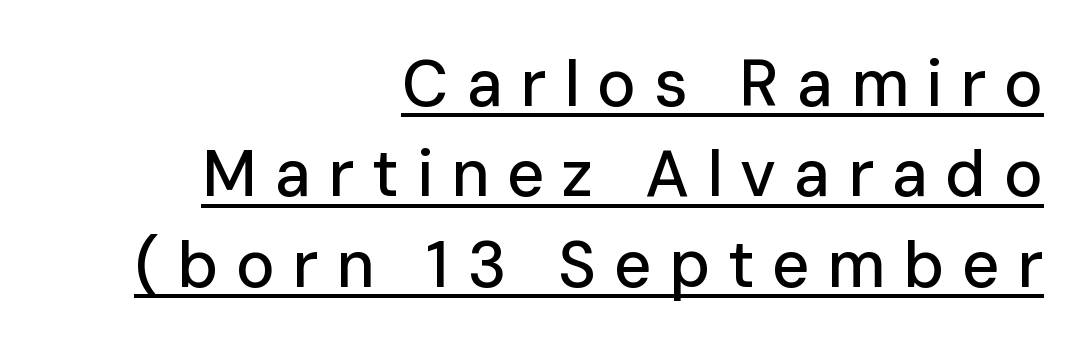
The image shows 65 px sans-serif type, upright; set right-aligned, normal line spacing (1.39x), unusually wide letter spacing (+0.27 em), underlined; low stroke contrast and a medium x-height.
